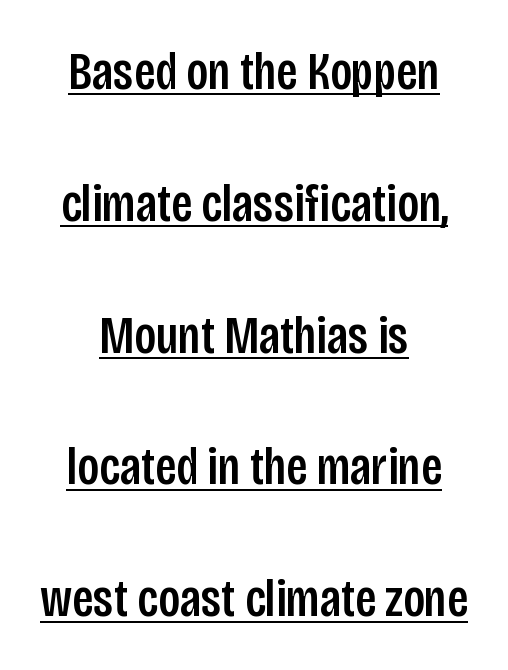
{"serif": "no", "italic": "no", "width": "condensed", "stroke_contrast": "low", "x_height": "large", "monospaced": "no", "underline": "yes", "align": "center", "line_spacing": "loose", "line_spacing_ratio": 2.44, "letter_spacing": "normal", "letter_spacing_em": 0.0, "glyph_px": 54}
